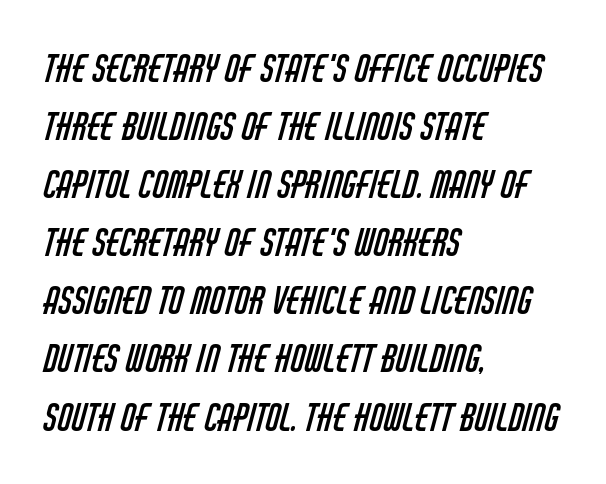
{"serif": "no", "bold": "no", "weight": "regular", "width": "condensed", "stroke_contrast": "low", "x_height": "large", "monospaced": "no", "underline": "no", "align": "left", "line_spacing": "normal", "line_spacing_ratio": 1.57, "letter_spacing": "normal", "letter_spacing_em": 0.0, "glyph_px": 37}
